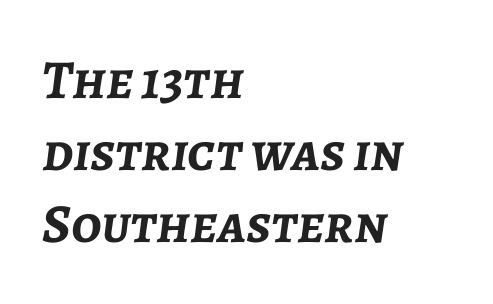
Q: Is the text bold? A: Yes.
Q: Is the text italic (slanted)? A: Yes, it leans right by about 7 degrees.
Q: Is the text underlined? A: No.
Q: How is the paragraph aligned? A: Left-aligned.
Q: Is the spacing between letters normal or unusually wide? A: Normal.
Q: Is the spacing between lines tight, normal or loose? A: Normal.
Q: Width (condensed, normal, or wide)? A: Normal.
Q: Stroke contrast? A: Low.
Q: x-height? A: Medium.
Q: Monospaced? A: No.
